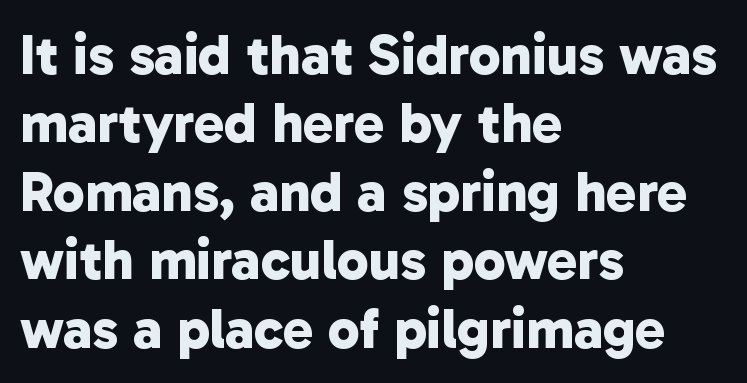
{"serif": "no", "bold": "yes", "weight": "bold", "width": "normal", "stroke_contrast": "low", "x_height": "medium", "monospaced": "no", "underline": "no", "align": "left", "line_spacing_ratio": 1.2, "letter_spacing": "normal", "letter_spacing_em": 0.0, "glyph_px": 57}
